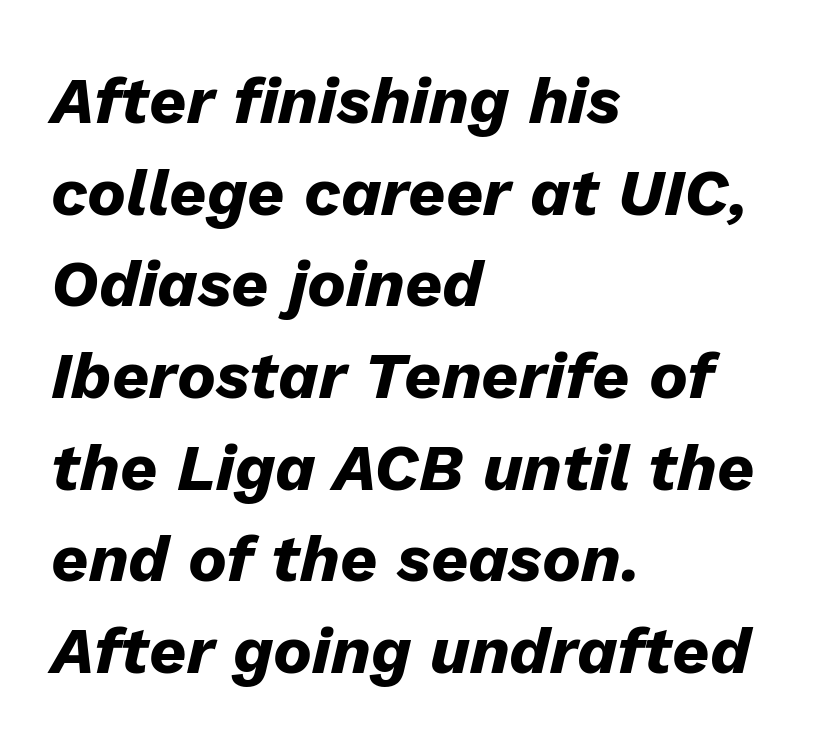
{"italic": "yes", "lean": "right", "slant_degrees": 13, "bold": "yes", "weight": "heavy", "width": "normal", "stroke_contrast": "low", "x_height": "medium", "monospaced": "no", "underline": "no", "align": "left", "line_spacing": "normal", "line_spacing_ratio": 1.41, "letter_spacing": "normal", "letter_spacing_em": 0.0, "glyph_px": 65}
